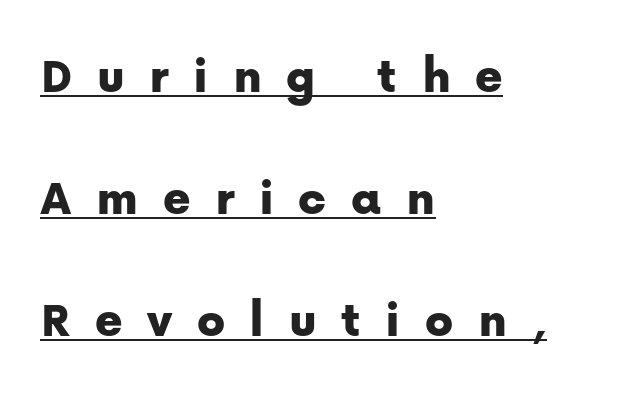
Character widths vary here, with narrow letters taking less room than wide ones. Every word sits above its own underline. Tracking value appears strongly positive — letters spread wide. Nope, no serifs anywhere on these letters. The passage is arranged the way most books set body copy — flush left.
